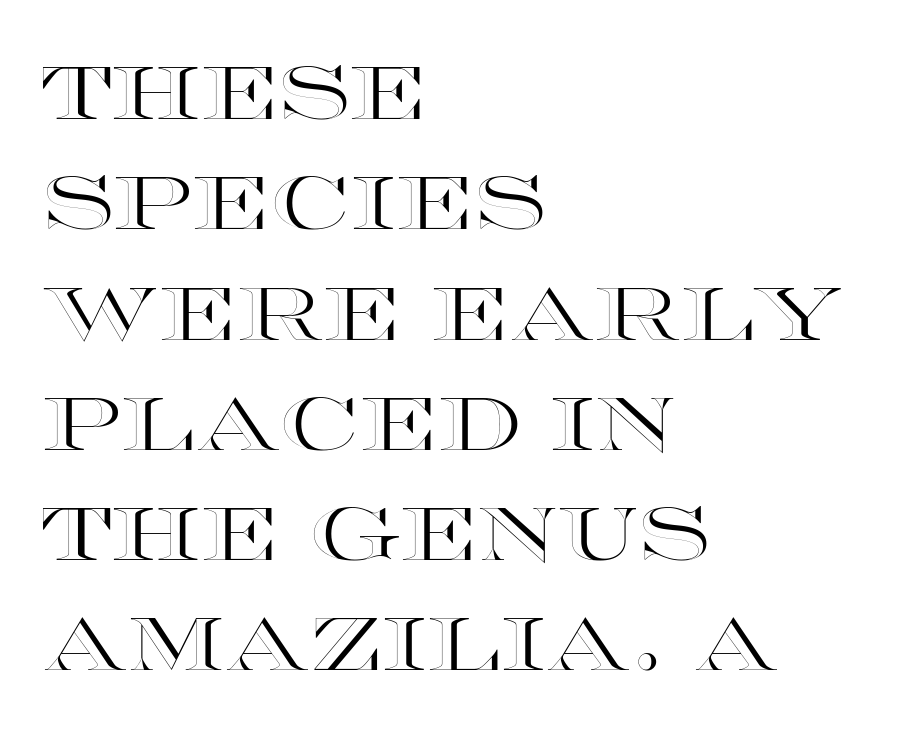
Q: Is the text italic (slanted)? A: No, it is upright.
Q: Is the text underlined? A: No.
Q: How is the paragraph aligned? A: Left-aligned.
Q: Is the spacing between letters normal or unusually wide? A: Normal.
Q: Is the spacing between lines tight, normal or loose? A: Normal.
Q: Width (condensed, normal, or wide)? A: Wide.
Q: x-height? A: Large.
Q: Monospaced? A: No.
